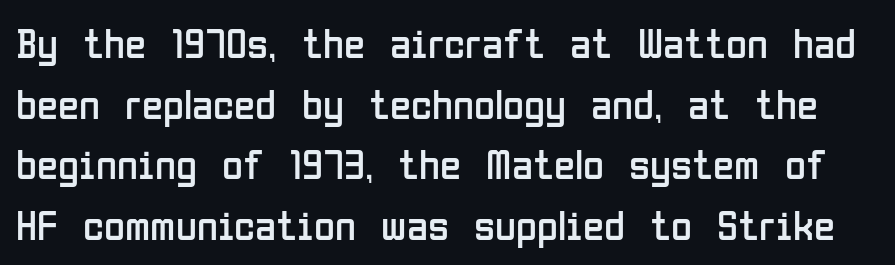
Q: Is the text bold? A: No.
Q: Is the text italic (slanted)? A: No, it is upright.
Q: Is the typeface a serif or a sans-serif typeface? A: Sans-serif.
Q: Is the text underlined? A: No.
Q: Is the spacing between letters normal or unusually wide? A: Normal.
Q: Is the spacing between lines tight, normal or loose? A: Normal.
Q: Width (condensed, normal, or wide)? A: Condensed.
Q: Stroke contrast? A: Low.
Q: x-height? A: Medium.
Q: Monospaced? A: No.
